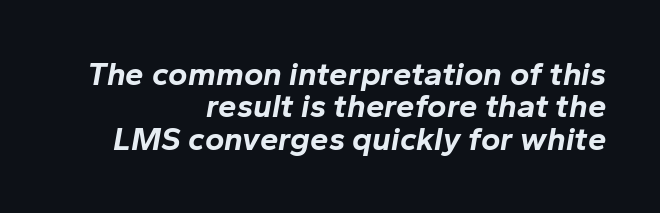
This rendering features lettering with no underline. A typesetter would call this leading minimal, almost set solid. On the weight axis this lands at bold, roughly 700. Typeset ragged left — the right edge is the straight one.
